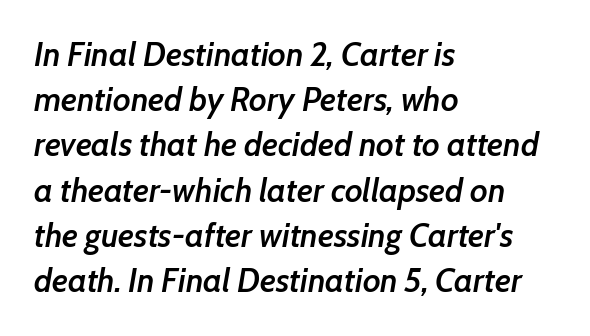
Leading: standard. Does the copy run flush right? No — it runs flush left. The passage shown is typed in a proportional face where columns would drift. Clear beneath every line of the passage. Would a proofreader flag this as italicized? Yes. Observe the ordinary spacing: letters are neighbours, not strangers.
